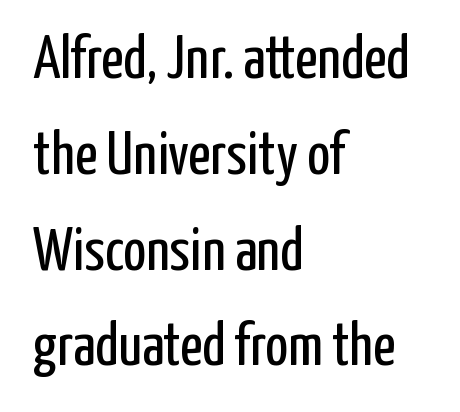
The font is comparable to plain body text, perhaps lighter. No word sits above an underline. Every stem runs plumb, perpendicular to the baseline. Spacing between characters is what you'd get straight out of the box. All the whitespace from short lines collects on the right. Leading matches the norm, producing a regular column.
